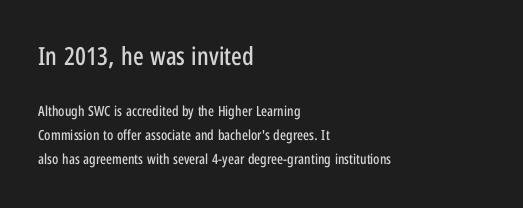
Short and long lines alike share a common starting point at left. Anything drawn beneath the words? Only blank space. How are the letters spaced? Ordinarily, with no added tracking. Character size in the leading block exceeds that of the trailing block. Upright lettering throughout.
